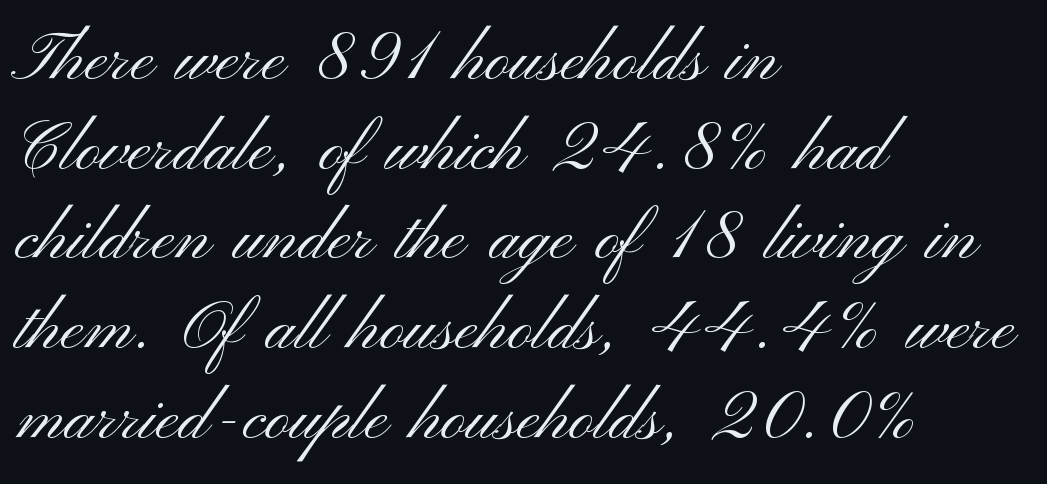
{"serif": "no", "bold": "no", "weight": "light", "width": "wide", "stroke_contrast": "medium", "x_height": "small", "monospaced": "no", "underline": "no", "align": "left", "line_spacing": "normal", "line_spacing_ratio": 1.3, "letter_spacing": "normal", "letter_spacing_em": 0.0, "glyph_px": 69}
